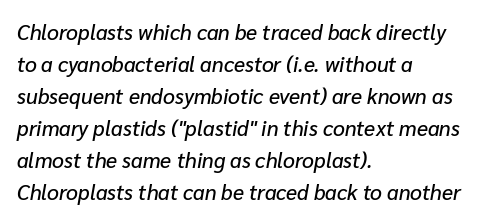
The image shows 21 px text type, italic (leaning right); set left-aligned, normal line spacing (1.52x), normal letter spacing, not underlined.
